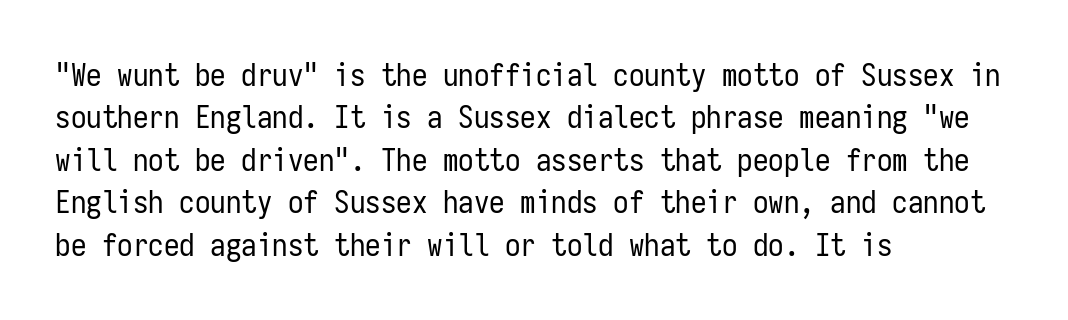
Q: Is the text bold? A: No.
Q: Is the text italic (slanted)? A: No, it is upright.
Q: Is the typeface a serif or a sans-serif typeface? A: Sans-serif.
Q: Is the text underlined? A: No.
Q: How is the paragraph aligned? A: Left-aligned.
Q: Is the spacing between letters normal or unusually wide? A: Normal.
Q: Is the spacing between lines tight, normal or loose? A: Normal.
Q: Width (condensed, normal, or wide)? A: Condensed.
Q: Stroke contrast? A: Low.
Q: x-height? A: Medium.
Q: Monospaced? A: Yes.
